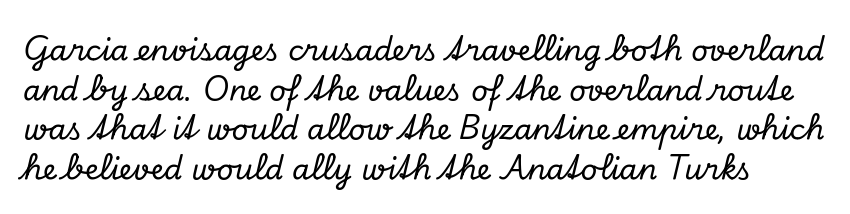
Q: Is the text italic (slanted)? A: Yes, it leans right by about 13 degrees.
Q: Is the typeface a serif or a sans-serif typeface? A: Serif.
Q: Is the text underlined? A: No.
Q: Is the spacing between letters normal or unusually wide? A: Normal.
Q: Is the spacing between lines tight, normal or loose? A: Normal.
Q: Width (condensed, normal, or wide)? A: Normal.
Q: Stroke contrast? A: Low.
Q: x-height? A: Small.
Q: Monospaced? A: No.
